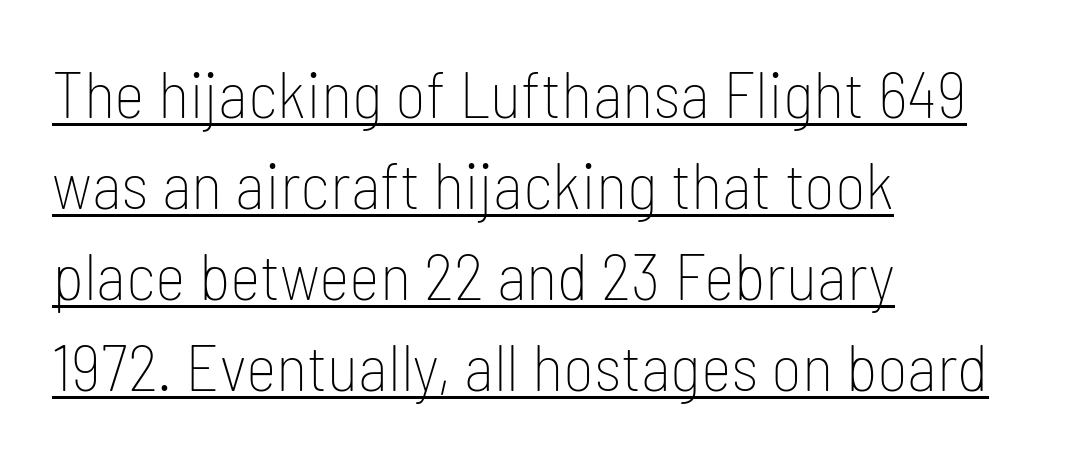
Q: Is the text bold? A: No.
Q: Is the text italic (slanted)? A: No, it is upright.
Q: Is the typeface a serif or a sans-serif typeface? A: Sans-serif.
Q: Is the text underlined? A: Yes.
Q: How is the paragraph aligned? A: Left-aligned.
Q: Is the spacing between letters normal or unusually wide? A: Normal.
Q: Is the spacing between lines tight, normal or loose? A: Normal.
Q: Width (condensed, normal, or wide)? A: Condensed.
Q: Stroke contrast? A: Low.
Q: x-height? A: Medium.
Q: Monospaced? A: No.
